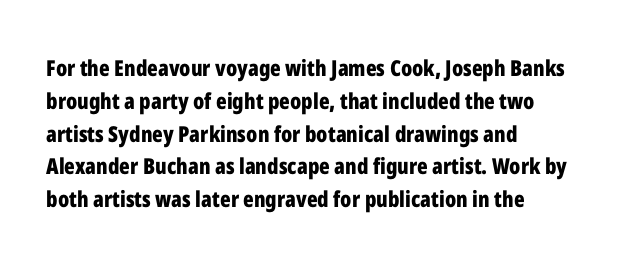
Q: Is the text bold? A: Yes.
Q: Is the text italic (slanted)? A: No, it is upright.
Q: Is the text underlined? A: No.
Q: How is the paragraph aligned? A: Left-aligned.
Q: Is the spacing between letters normal or unusually wide? A: Normal.
Q: Is the spacing between lines tight, normal or loose? A: Normal.
